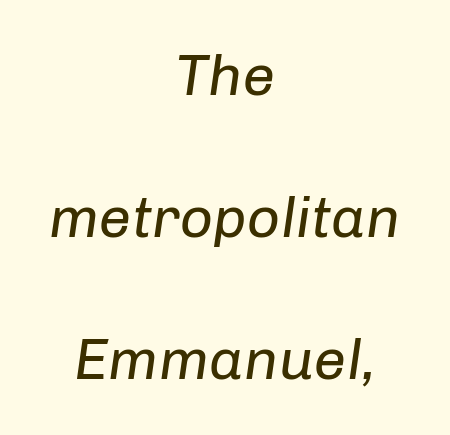
The image shows 58 px regular-weight type, italic (leaning right); set centered, loose line spacing (2.45x), normal letter spacing, not underlined; low stroke contrast and a medium x-height.
